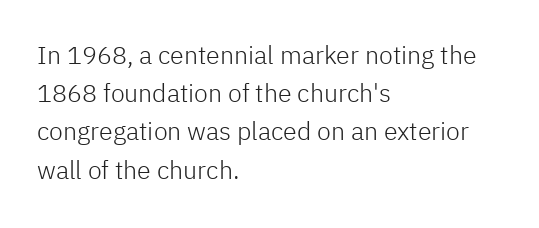
{"italic": "no", "bold": "no", "underline": "no", "align": "left", "line_spacing": "normal", "line_spacing_ratio": 1.53, "letter_spacing": "normal", "letter_spacing_em": 0.0, "glyph_px": 25}
